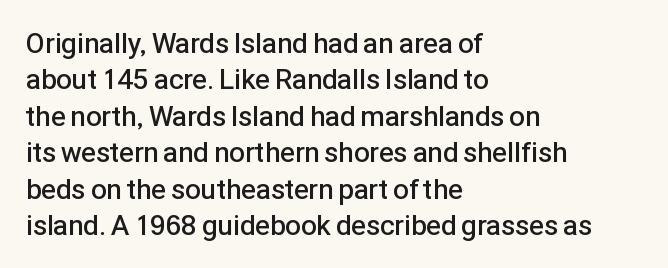
Reading down the block, your eye returns to a fixed left position each line. A normal amount of white space separates one row of letters from the next. Underlining? Definitely not there. Observe the absence of serifs on each vertical stroke in this sample. Bold? Not quite — semibold, heavier than regular but stopping short. Unlike italic type, these characters show no tilt at all.
